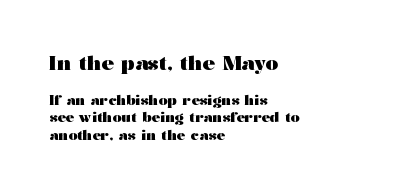
Q: Is the text bold? A: Yes.
Q: Is the text italic (slanted)? A: No, it is upright.
Q: Is the text underlined? A: No.
Q: How is the paragraph aligned? A: Left-aligned.
Q: Is the spacing between letters normal or unusually wide? A: Normal.
Q: Is the spacing between lines tight, normal or loose? A: Normal.
Q: Which block of text is set in a larger size, the first (top) or the second (bottom)? A: The first (top) one.
